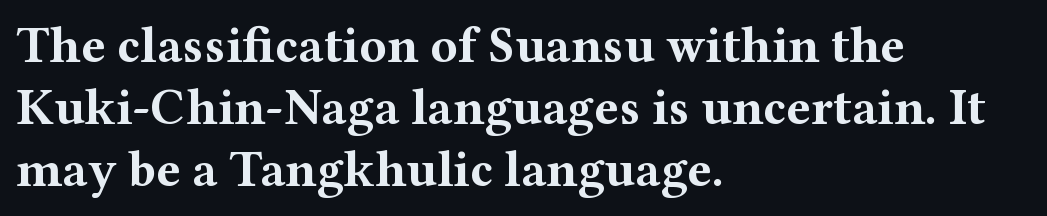
There is no visible air inserted between adjacent glyphs. Notice how the passage keeps a crisp vertical edge on the left only. Decoration check: the copy has no underline. The strokes are fattened all the way to bold. Serif or sans? Serif — the stroke terminals have little feet.
